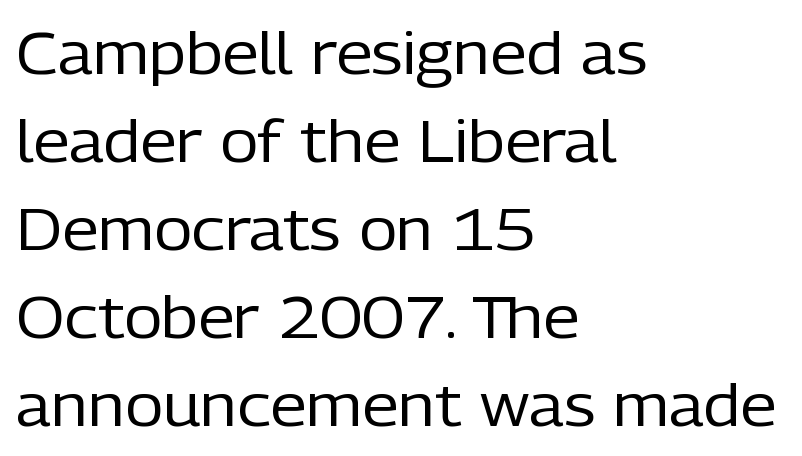
{"serif": "no", "italic": "no", "bold": "no", "weight": "regular", "width": "normal", "stroke_contrast": "low", "x_height": "medium", "monospaced": "no", "underline": "no", "align": "left", "line_spacing": "normal", "line_spacing_ratio": 1.49, "letter_spacing": "normal", "letter_spacing_em": 0.0, "glyph_px": 59}
